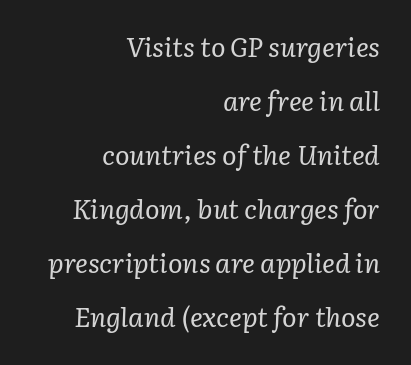
{"italic": "yes", "lean": "right", "slant_degrees": 3, "bold": "no", "underline": "no", "align": "right", "line_spacing": "loose", "line_spacing_ratio": 2.0, "letter_spacing": "normal", "letter_spacing_em": 0.0, "glyph_px": 27}
